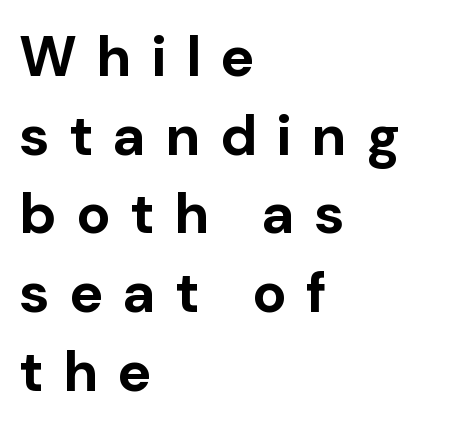
Only glyphs here, with clear space below each row. You could not count columns in this text — the font is proportionally spaced. The face used here is a sans, in the tradition of grotesques and geometrics. The axis of the letterforms is exactly vertical.
